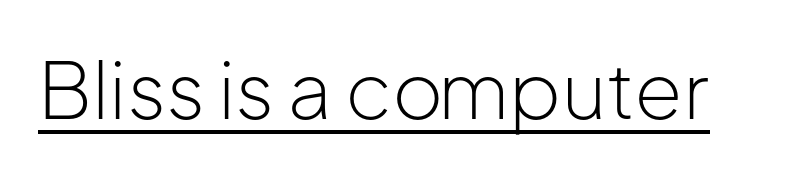
Each word holds together tightly as a unit, with standard inter-letter gaps. Posture: straight, roman, zero tilt. Underline: present. Spacing verdict: proportional, widths tailored to each character.
